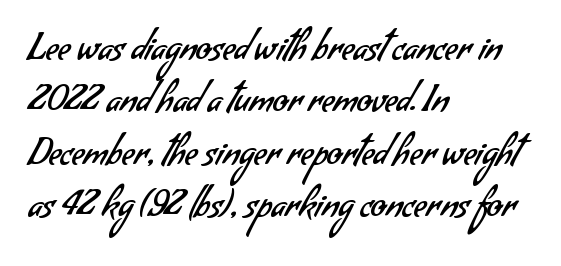
Leftover space on each line is placed entirely after the last word. Plain, unruled lines of type. The weight would be labelled regular, book, light, or lighter still. The rendering uses natural spacing where letterforms have individual widths. This rendering employs a face without finishing strokes, i.e., a sans-serif.
